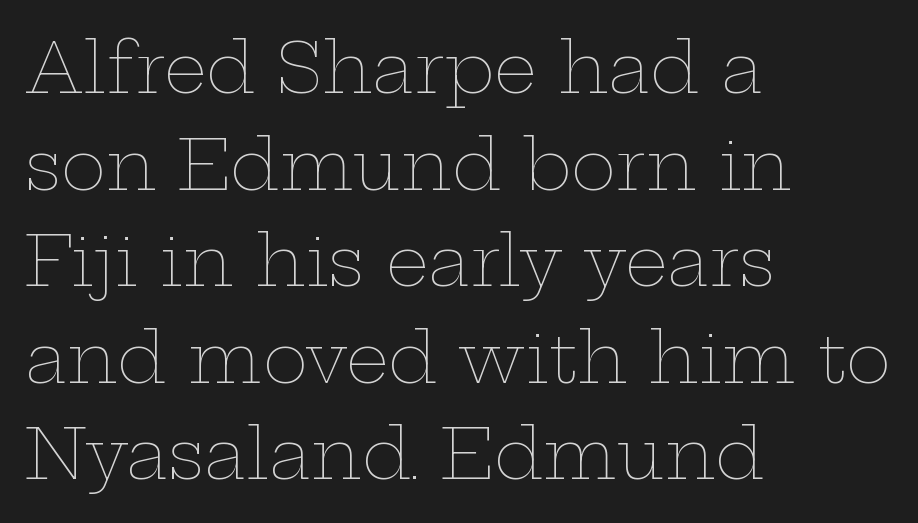
{"italic": "no", "bold": "no", "weight": "thin", "width": "wide", "stroke_contrast": "low", "x_height": "medium", "monospaced": "no", "underline": "no", "align": "left", "line_spacing": "normal", "line_spacing_ratio": 1.42, "letter_spacing": "normal", "letter_spacing_em": 0.0, "glyph_px": 68}
